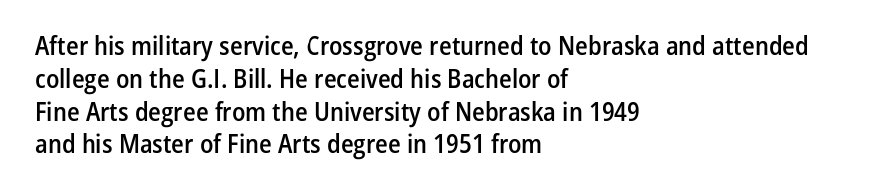
Q: Is the text bold? A: Semi-bold.
Q: Is the text italic (slanted)? A: No, it is upright.
Q: Is the text underlined? A: No.
Q: How is the paragraph aligned? A: Left-aligned.
Q: Is the spacing between letters normal or unusually wide? A: Normal.
Q: Is the spacing between lines tight, normal or loose? A: Normal.
